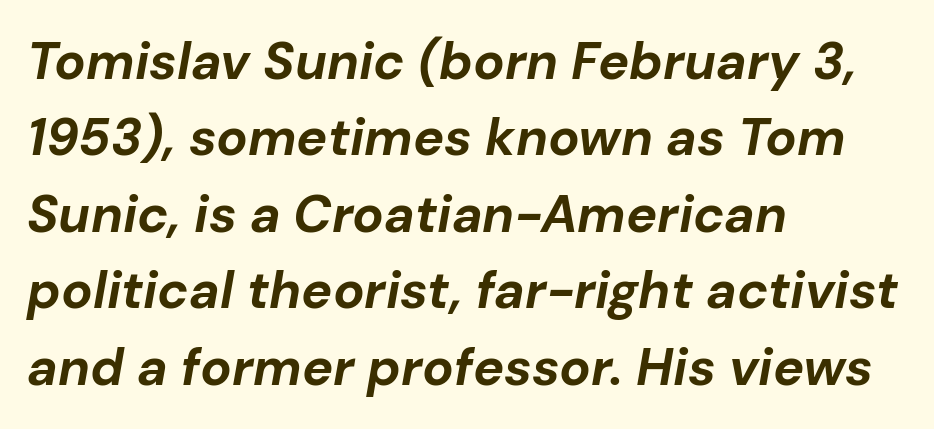
{"italic": "yes", "lean": "right", "slant_degrees": 10, "bold": "yes", "weight": "bold", "width": "normal", "stroke_contrast": "low", "x_height": "medium", "monospaced": "no", "underline": "no", "align": "left", "line_spacing": "normal", "line_spacing_ratio": 1.47, "letter_spacing": "normal", "letter_spacing_em": 0.0, "glyph_px": 52}
